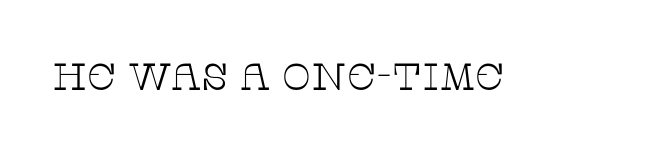
Q: Is the text bold? A: No.
Q: Is the text italic (slanted)? A: No, it is upright.
Q: Is the typeface a serif or a sans-serif typeface? A: Serif.
Q: Is the text underlined? A: No.
Q: Is the spacing between letters normal or unusually wide? A: Normal.
Q: Width (condensed, normal, or wide)? A: Wide.
Q: Stroke contrast? A: Low.
Q: x-height? A: Large.
Q: Monospaced? A: No.
